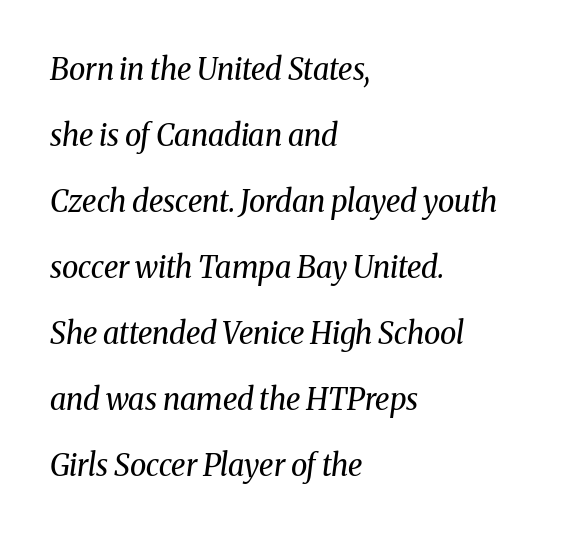
{"serif": "yes", "italic": "yes", "lean": "right", "slant_degrees": 8, "bold": "no", "weight": "regular", "width": "normal", "stroke_contrast": "medium", "x_height": "medium", "monospaced": "no", "underline": "no", "align": "left", "line_spacing": "loose", "line_spacing_ratio": 2.2, "letter_spacing": "normal", "letter_spacing_em": 0.0, "glyph_px": 30}
